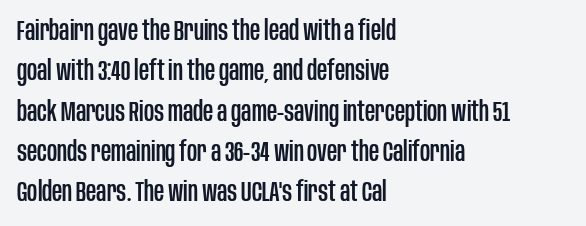
When letters stand straight like this, we call the style roman or upright. Successive baselines arrive at the customary interval. A bare baseline throughout the passage. The passage shown has conventional tracking throughout. Looks like regular typesetting: each glyph gets only the width it needs. The rendering anchors every line to the left-hand side.
